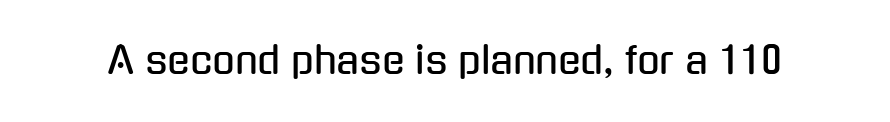
The letters sit at their default tracking, neither squeezed nor spread. The specimen reads as upright at a glance. Proportional: the letters do not fall into vertical columns. Each row of text sits above clean, open space.
